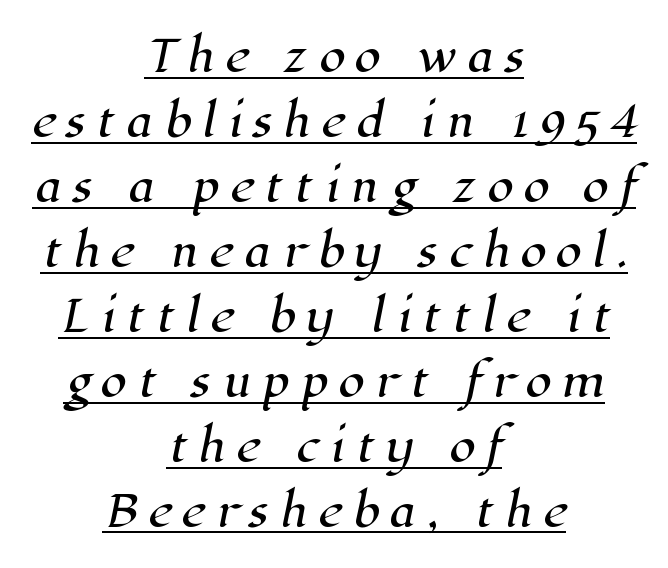
The image shows 43 px serif type; set centered, normal line spacing (1.51x), unusually wide letter spacing (+0.24 em), underlined; high stroke contrast and a medium x-height.
